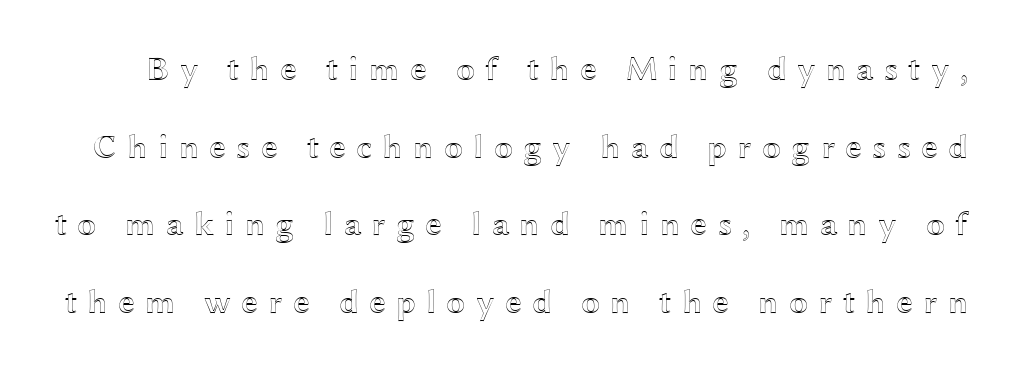
A roman cut, with each character standing at attention. In terms of leading, this rendering errs on the spacious side. The area under the type is left untouched. A typesetter would call this heavily tracked-out type. Think of a printed novel: that variable character pitch is what you see here.
